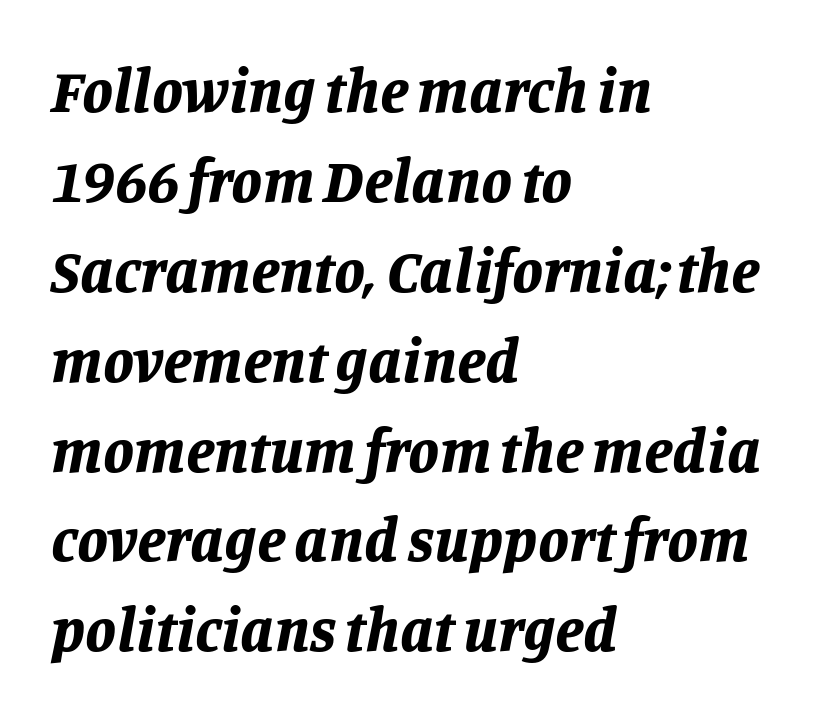
{"italic": "yes", "lean": "right", "slant_degrees": 11, "bold": "yes", "weight": "bold", "width": "normal", "stroke_contrast": "low", "x_height": "large", "monospaced": "no", "underline": "no", "align": "left", "line_spacing": "normal", "line_spacing_ratio": 1.45, "letter_spacing": "normal", "letter_spacing_em": 0.0, "glyph_px": 62}
